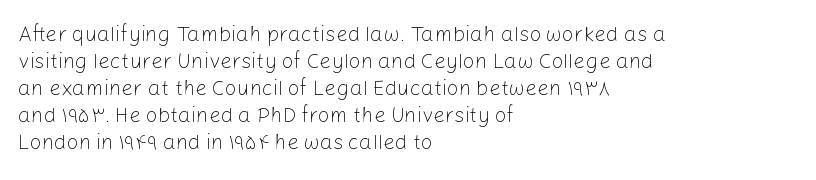
Q: Is the text bold? A: No.
Q: Is the text italic (slanted)? A: No, it is upright.
Q: Is the text underlined? A: No.
Q: How is the paragraph aligned? A: Left-aligned.
Q: Is the spacing between letters normal or unusually wide? A: Normal.
Q: Is the spacing between lines tight, normal or loose? A: Normal.
